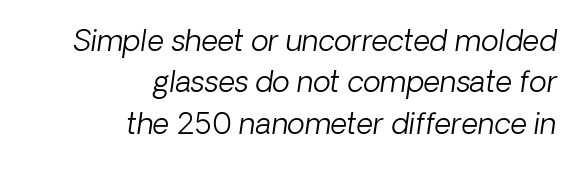
Q: Is the text bold? A: No.
Q: Is the typeface a serif or a sans-serif typeface? A: Sans-serif.
Q: Is the text underlined? A: No.
Q: How is the paragraph aligned? A: Right-aligned.
Q: Is the spacing between letters normal or unusually wide? A: Normal.
Q: Is the spacing between lines tight, normal or loose? A: Normal.
Q: Width (condensed, normal, or wide)? A: Normal.
Q: Stroke contrast? A: Low.
Q: x-height? A: Medium.
Q: Monospaced? A: No.
